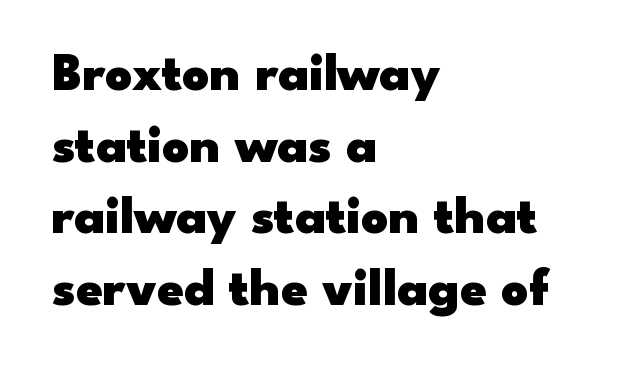
The image shows 53 px heavy, wide sans-serif type, upright; set left-aligned, normal line spacing (1.35x), normal letter spacing, not underlined; low stroke contrast and a small x-height.
